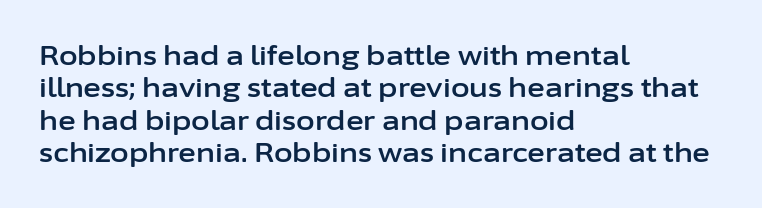
The image shows 27 px text type, upright; set left-aligned, line spacing 1.2x, normal letter spacing, not underlined.
